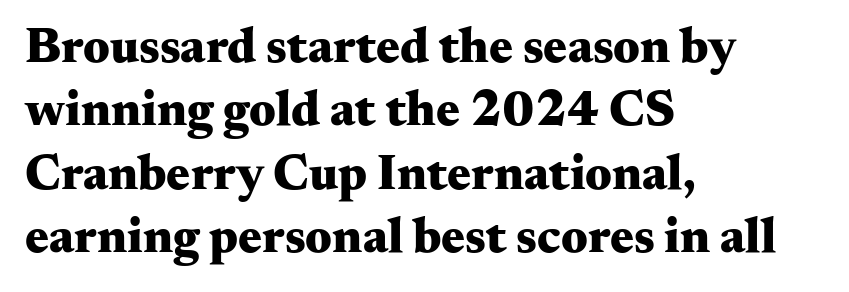
{"serif": "yes", "italic": "no", "bold": "yes", "weight": "heavy", "width": "wide", "stroke_contrast": "medium", "x_height": "small", "monospaced": "no", "underline": "no", "align": "left", "line_spacing": "normal", "line_spacing_ratio": 1.27, "letter_spacing": "normal", "letter_spacing_em": 0.0, "glyph_px": 50}
